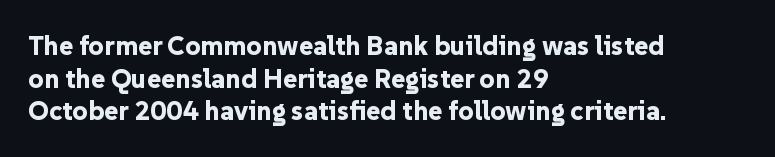
Q: Is the text bold? A: Yes.
Q: Is the text italic (slanted)? A: No, it is upright.
Q: Is the text underlined? A: No.
Q: How is the paragraph aligned? A: Left-aligned.
Q: Is the spacing between letters normal or unusually wide? A: Normal.
